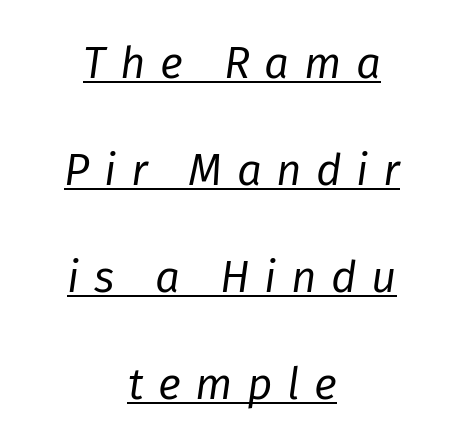
Q: Is the text bold? A: No.
Q: Is the text italic (slanted)? A: Yes, it leans right by about 8 degrees.
Q: Is the text underlined? A: Yes.
Q: How is the paragraph aligned? A: Centered.
Q: Is the spacing between letters normal or unusually wide? A: Unusually wide.
Q: Is the spacing between lines tight, normal or loose? A: Loose.
Q: Width (condensed, normal, or wide)? A: Normal.
Q: Stroke contrast? A: Low.
Q: x-height? A: Medium.
Q: Monospaced? A: No.
